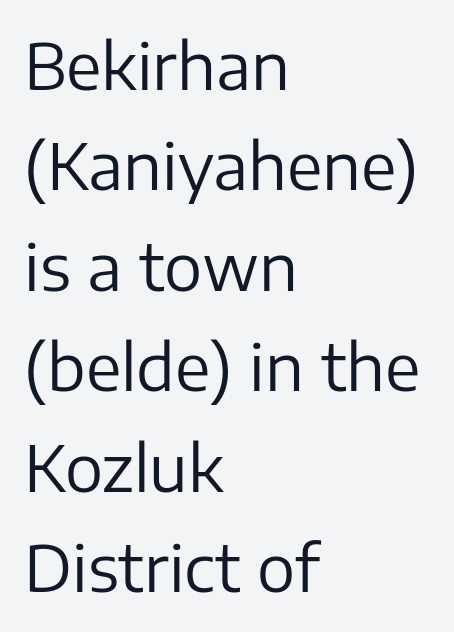
Q: Is the text bold? A: No.
Q: Is the text italic (slanted)? A: No, it is upright.
Q: Is the typeface a serif or a sans-serif typeface? A: Sans-serif.
Q: Is the text underlined? A: No.
Q: How is the paragraph aligned? A: Left-aligned.
Q: Is the spacing between letters normal or unusually wide? A: Normal.
Q: Is the spacing between lines tight, normal or loose? A: Normal.
Q: Width (condensed, normal, or wide)? A: Normal.
Q: Stroke contrast? A: Low.
Q: x-height? A: Medium.
Q: Monospaced? A: No.
